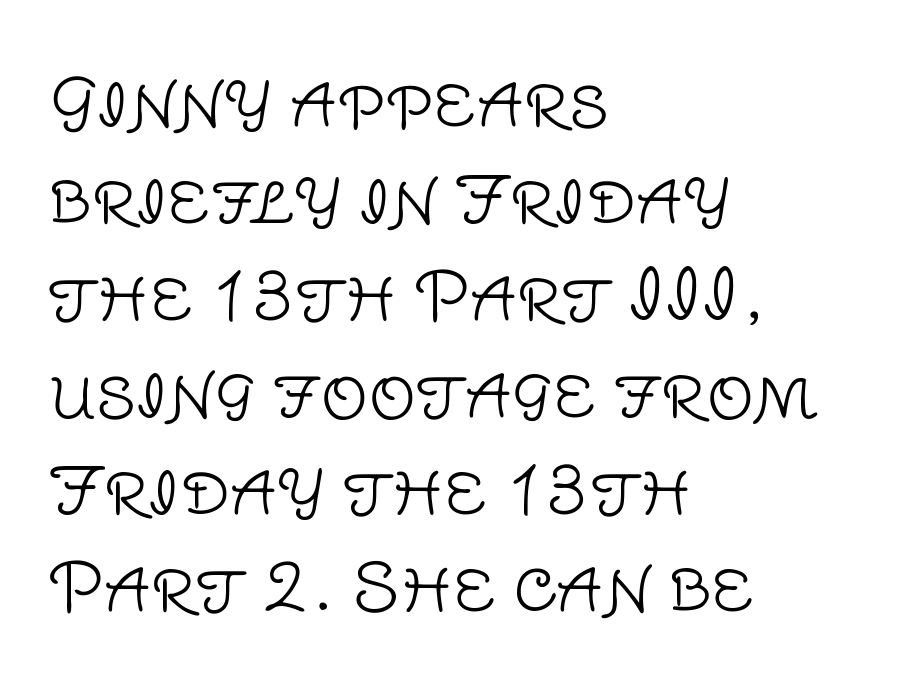
Q: Is the text bold? A: No.
Q: Is the text italic (slanted)? A: Yes.
Q: Is the typeface a serif or a sans-serif typeface? A: Sans-serif.
Q: Is the text underlined? A: No.
Q: How is the paragraph aligned? A: Left-aligned.
Q: Is the spacing between letters normal or unusually wide? A: Normal.
Q: Is the spacing between lines tight, normal or loose? A: Normal.
Q: Width (condensed, normal, or wide)? A: Normal.
Q: Stroke contrast? A: Low.
Q: x-height? A: Large.
Q: Monospaced? A: No.
